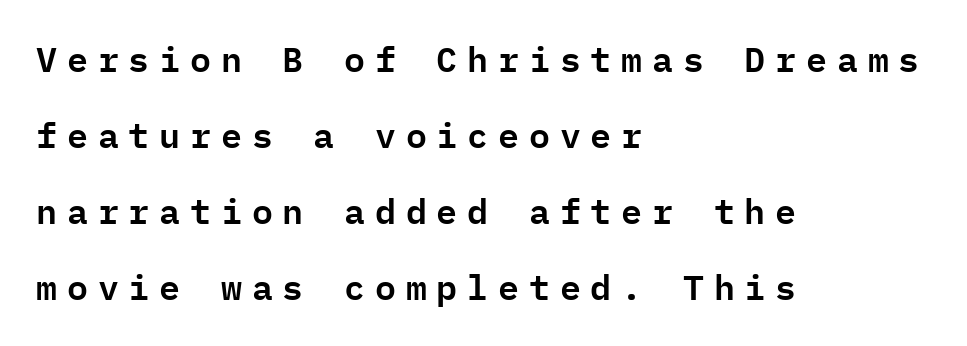
Q: Is the text italic (slanted)? A: No, it is upright.
Q: Is the typeface a serif or a sans-serif typeface? A: Sans-serif.
Q: Is the text underlined? A: No.
Q: How is the paragraph aligned? A: Left-aligned.
Q: Is the spacing between letters normal or unusually wide? A: Unusually wide.
Q: Is the spacing between lines tight, normal or loose? A: Loose.
Q: Width (condensed, normal, or wide)? A: Normal.
Q: Stroke contrast? A: Low.
Q: x-height? A: Medium.
Q: Monospaced? A: Yes.
